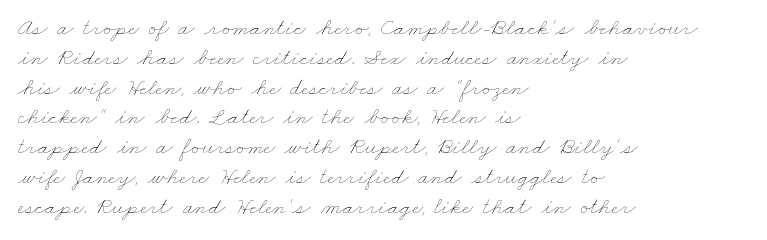
Q: Is the text bold? A: No.
Q: Is the text underlined? A: No.
Q: How is the paragraph aligned? A: Left-aligned.
Q: Is the spacing between letters normal or unusually wide? A: Normal.
